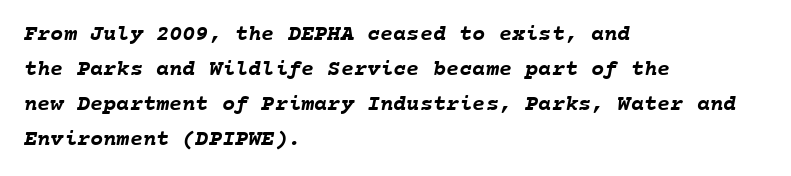
{"bold": "yes", "underline": "no", "align": "left", "line_spacing": "normal", "line_spacing_ratio": 1.59, "letter_spacing": "normal", "letter_spacing_em": 0.0, "glyph_px": 22}
